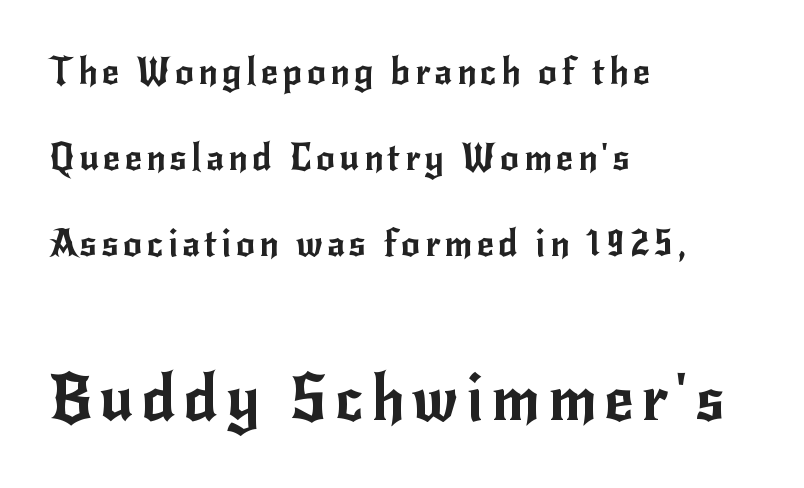
No word sits above an underline. Classification — sans serif. Baseline-to-baseline distance is far greater than the letter height. The letters stand upright; this is a roman face.
